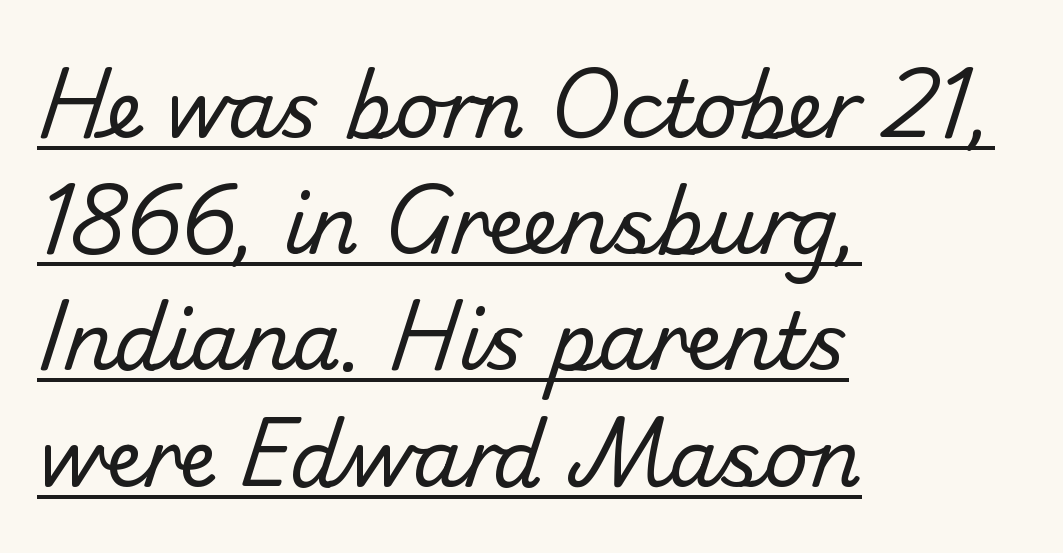
The image shows 78 px regular-weight sans-serif type; set left-aligned, normal line spacing (1.49x), normal letter spacing, underlined; low stroke contrast and a small x-height.
